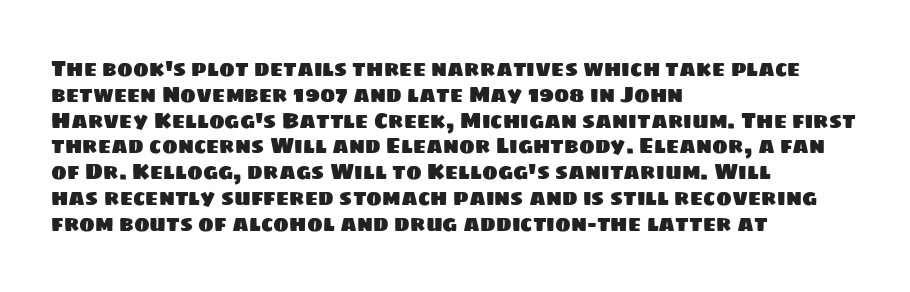
The image shows 21 px text type; set left-aligned, line spacing 1.23x, normal letter spacing, not underlined.
